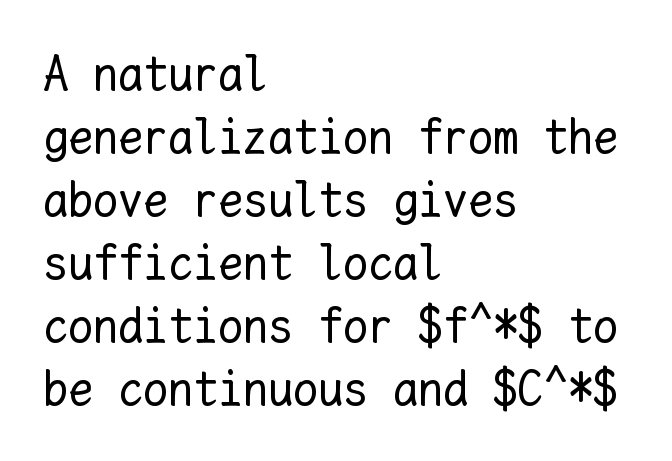
The rendering uses a moderate line-height, typical for paragraphs. Is there any slant? The stems are plumb. A classic flush-left, rag-right setting is used for this passage. Each stroke keeps to a modest, everyday thickness or less.
